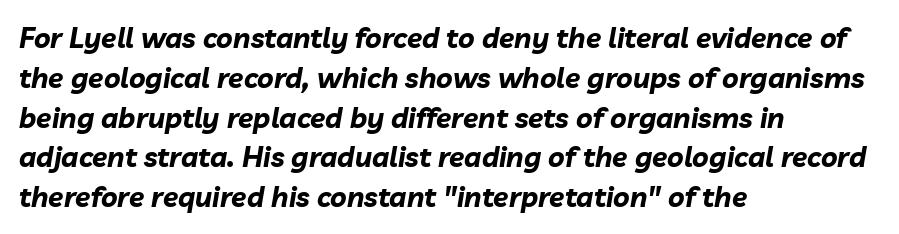
{"italic": "yes", "lean": "right", "slant_degrees": 10, "bold": "yes", "weight": "bold", "width": "normal", "stroke_contrast": "low", "x_height": "medium", "monospaced": "no", "underline": "no", "align": "left", "line_spacing": "normal", "line_spacing_ratio": 1.42, "letter_spacing": "normal", "letter_spacing_em": 0.0, "glyph_px": 28}
